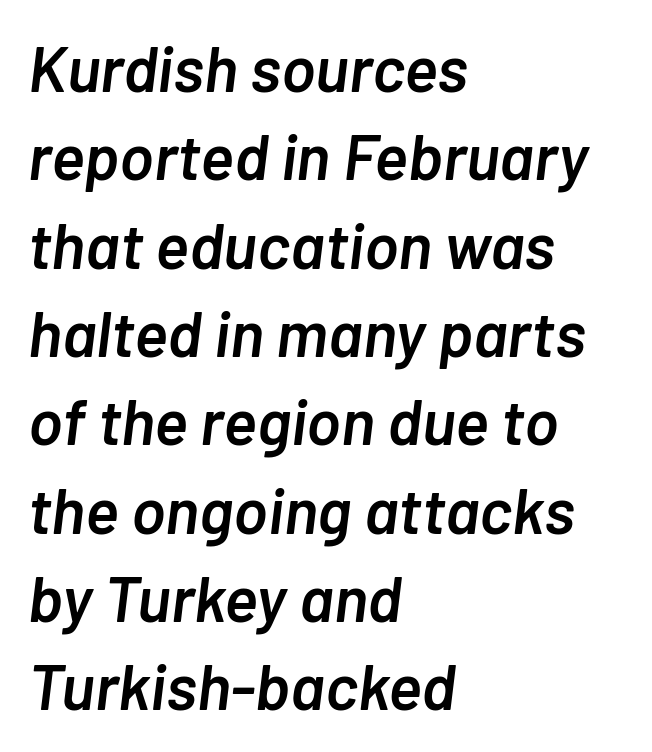
The image shows 64 px semibold type, italic (leaning right); set left-aligned, normal line spacing (1.38x), normal letter spacing, not underlined; low stroke contrast and a medium x-height.
